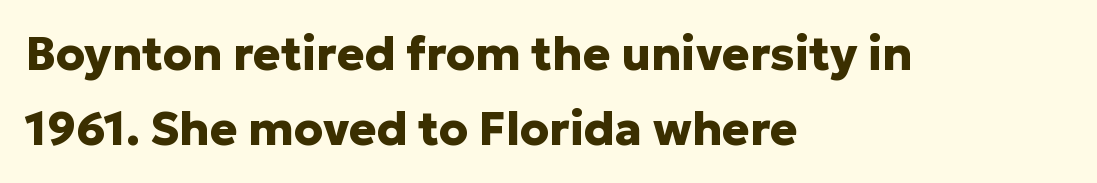
Spacing verdict: proportional, widths tailored to each character. The passage shown is not underscored anywhere. Examine the stroke ends and you'll find no serifs. The rendering anchors every line to the left-hand side. Leading: standard. Weight: bold.
